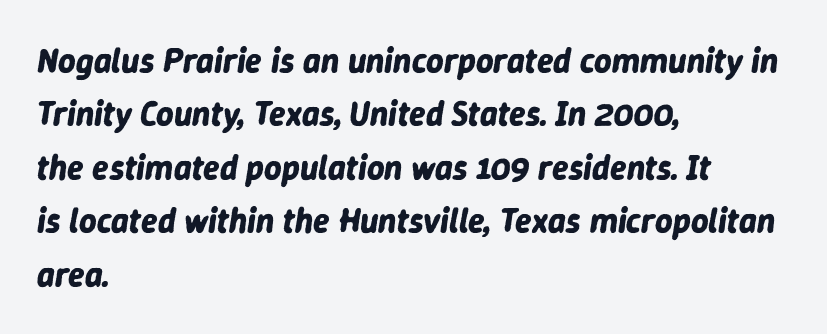
The axis of the letterforms is tilted away from vertical. Heavy, bold letterforms. Compared with a centered layout, this one pins lines to the left instead. A typesetter would call this leading conventional body-copy spacing. Anything drawn beneath the words? Only blank space.
